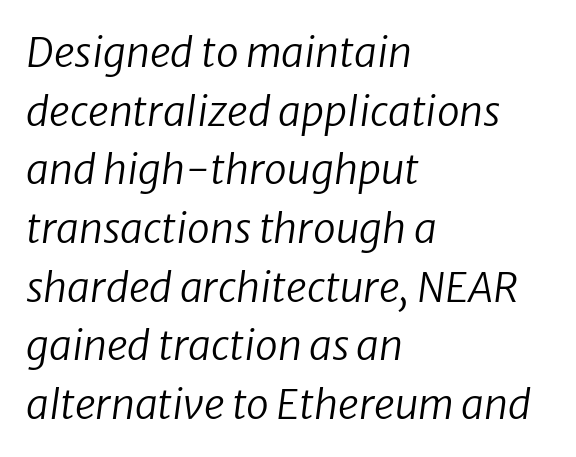
{"italic": "yes", "lean": "right", "slant_degrees": 8, "bold": "no", "weight": "regular", "width": "normal", "stroke_contrast": "low", "x_height": "medium", "monospaced": "no", "underline": "no", "align": "left", "line_spacing": "normal", "line_spacing_ratio": 1.43, "letter_spacing": "normal", "letter_spacing_em": 0.0, "glyph_px": 41}
